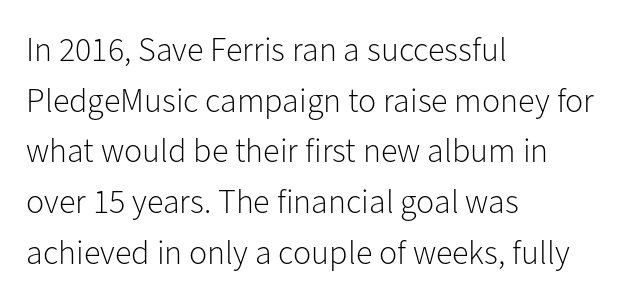
The image shows 34 px light sans-serif type, upright; set left-aligned, normal line spacing (1.49x), normal letter spacing, not underlined; low stroke contrast and a medium x-height.
